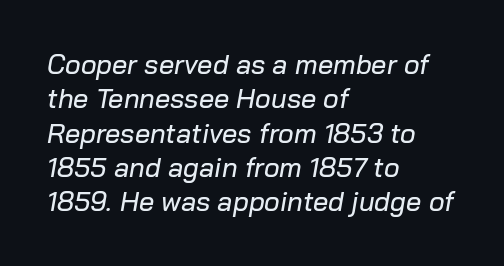
The image shows 27 px text type, italic (leaning right); set left-aligned, normal line spacing (1.27x), normal letter spacing, not underlined.
